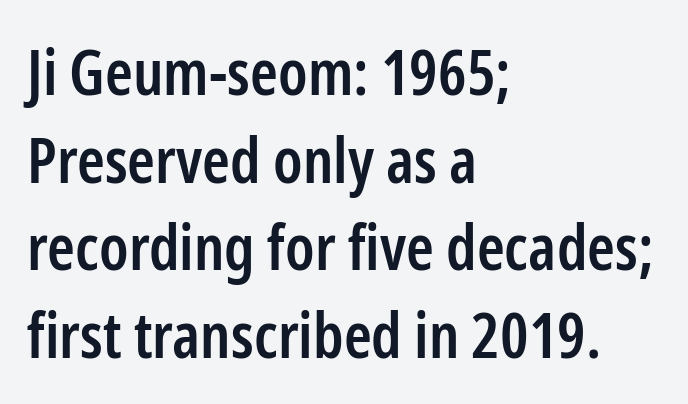
The image shows 63 px semibold, condensed sans-serif type, upright; set left-aligned, normal line spacing (1.39x), normal letter spacing, not underlined; low stroke contrast and a medium x-height.
